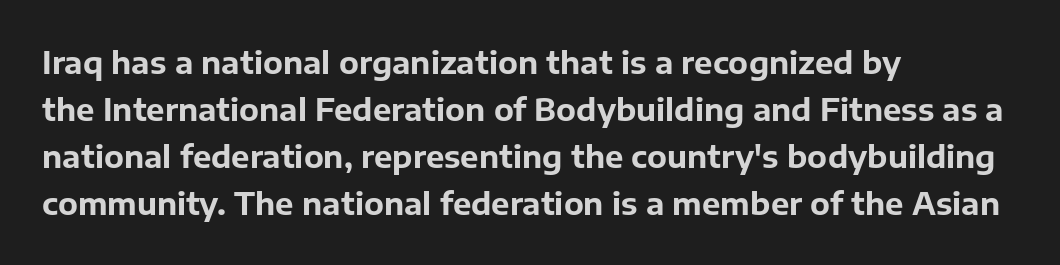
The image shows 31 px bold sans-serif type, upright; set left-aligned, normal line spacing (1.52x), normal letter spacing, not underlined; low stroke contrast and a medium x-height.
